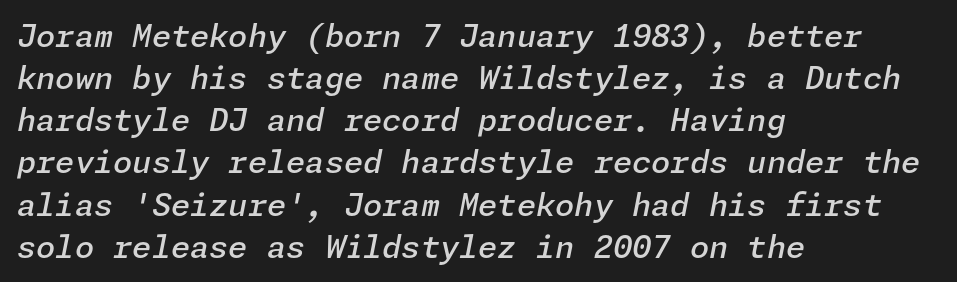
How heavy is the stroke? Medium-heavy — a semibold, shy of bold. The rendering uses a moderate line-height, typical for paragraphs. Does the copy run flush right? No — it runs flush left. Look at the tracking — it's just the regular setting, nothing added. Anything drawn beneath the words? Only blank space. A typesetter would mark this as italic.
